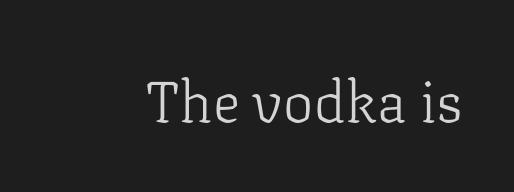
Each letter keeps its own natural width here, so spacing adapts to shape. Does the type have serifs? Yes, each stem ends in a small foot. This rendering features lettering with no underline. A light-to-regular cut is what we see here.
